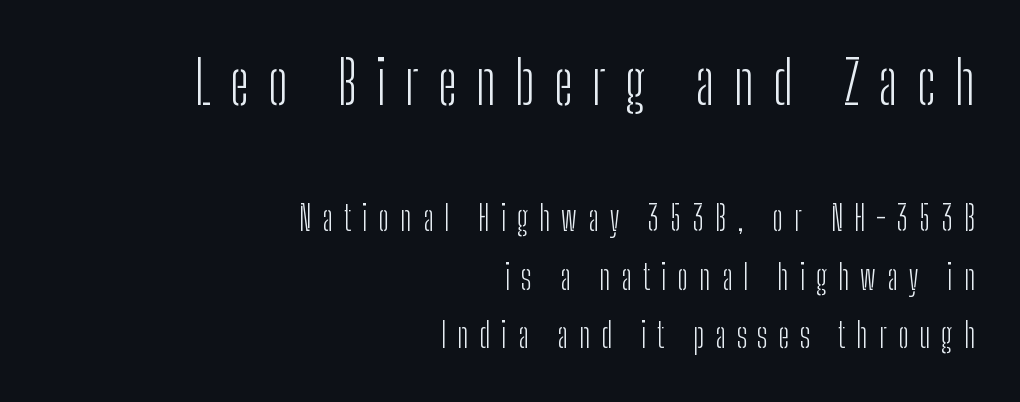
Q: Is the text bold? A: No.
Q: Is the text italic (slanted)? A: No, it is upright.
Q: Is the typeface a serif or a sans-serif typeface? A: Sans-serif.
Q: Is the text underlined? A: No.
Q: How is the paragraph aligned? A: Right-aligned.
Q: Is the spacing between letters normal or unusually wide? A: Unusually wide.
Q: Which block of text is set in a larger size, the first (top) or the second (bottom)? A: The first (top) one.
Q: Width (condensed, normal, or wide)? A: Condensed.
Q: Stroke contrast? A: Low.
Q: x-height? A: Medium.
Q: Monospaced? A: No.
